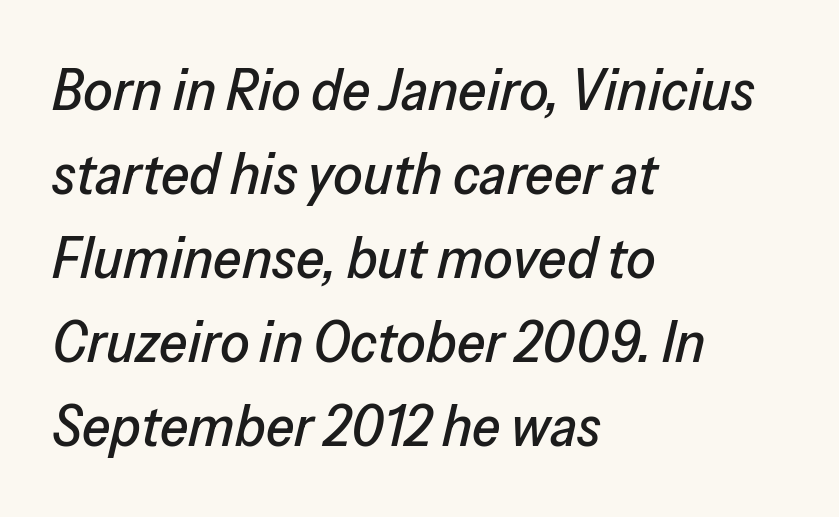
{"italic": "yes", "lean": "right", "slant_degrees": 13, "width": "normal", "stroke_contrast": "low", "x_height": "medium", "monospaced": "no", "underline": "no", "align": "left", "line_spacing": "normal", "line_spacing_ratio": 1.45, "letter_spacing": "normal", "letter_spacing_em": 0.0, "glyph_px": 58}
